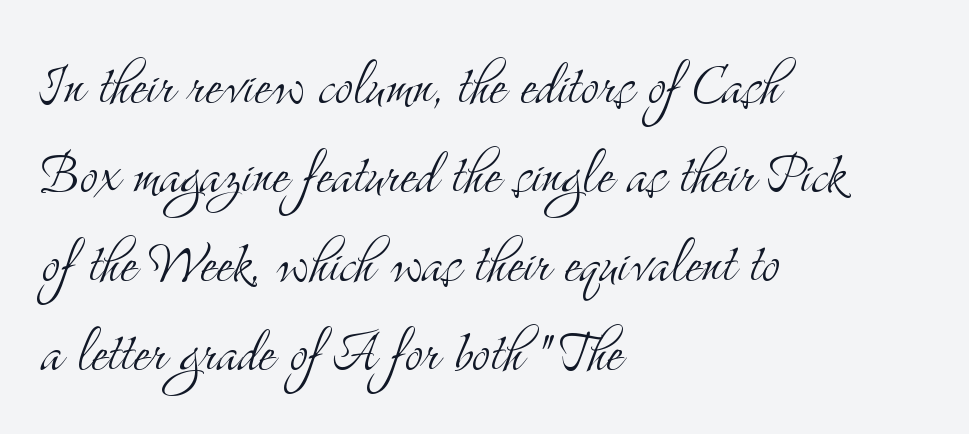
The image shows 69 px light, condensed serif type; set left-aligned, normal line spacing (1.29x), normal letter spacing, not underlined; medium stroke contrast and a small x-height.
